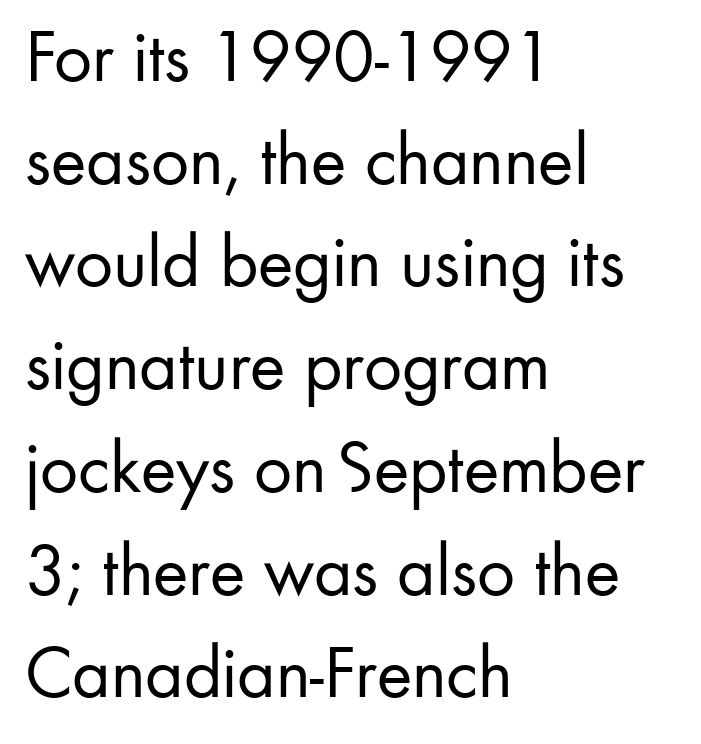
{"serif": "no", "italic": "no", "bold": "no", "weight": "regular", "width": "normal", "stroke_contrast": "low", "x_height": "small", "monospaced": "no", "underline": "no", "align": "left", "line_spacing": "normal", "line_spacing_ratio": 1.37, "letter_spacing": "normal", "letter_spacing_em": 0.0, "glyph_px": 75}
